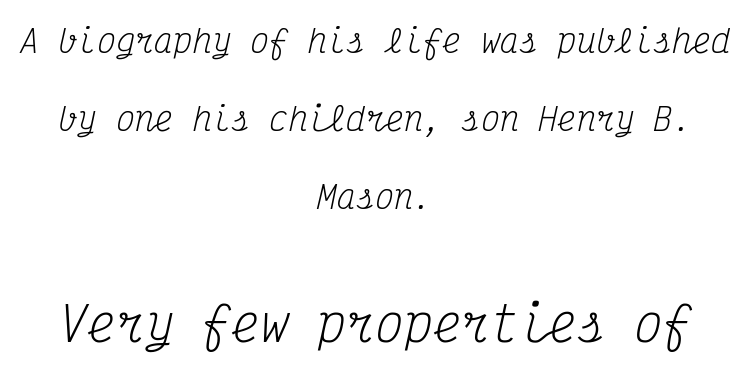
The image shows 48 px regular-weight, condensed serif type, italic (leaning right), monospaced; set centered, loose line spacing (2.43x), normal letter spacing, not underlined; the second (bottom) block is 1.5x larger; medium stroke contrast and a medium x-height.
